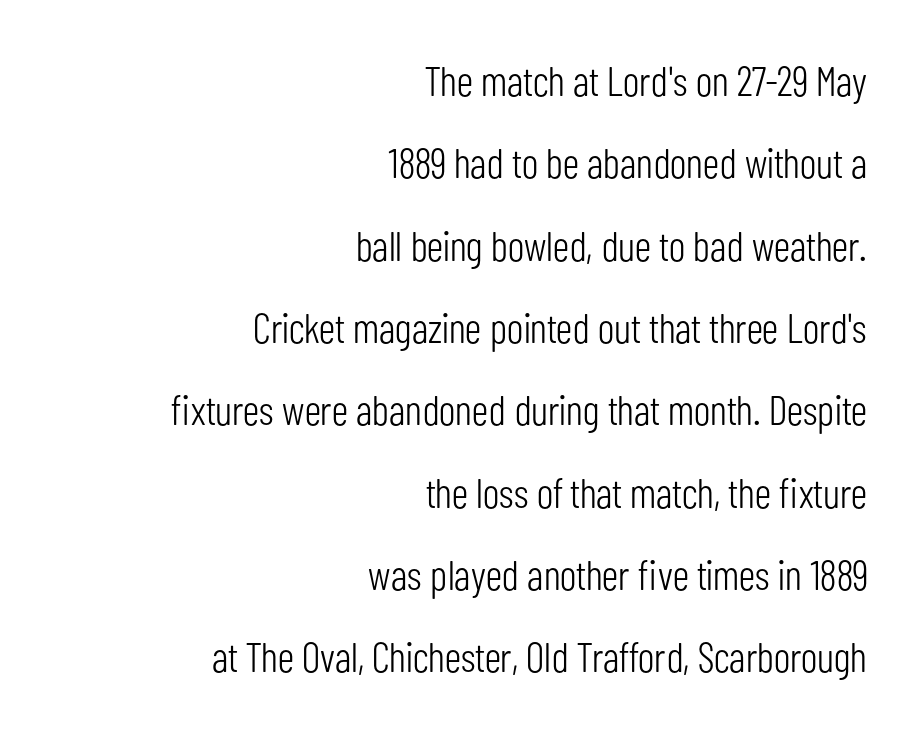
The words here are not underlined. These glyphs show unthickened strokes, regular width or finer. The rag falls on the left side of this text block. Observe the absence of serifs on each vertical stroke in this sample. A typesetter would mark this as roman, not italic. Successive baselines arrive slowly, with a big drop between each.
